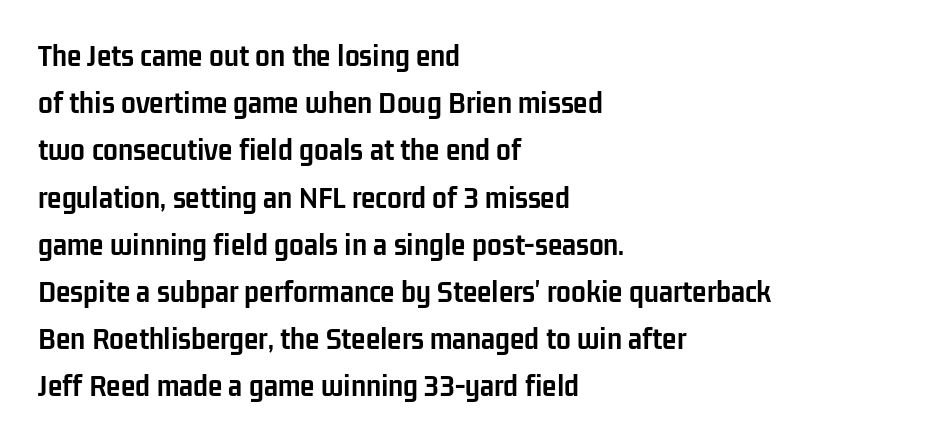
Q: Is the text bold? A: Yes.
Q: Is the text italic (slanted)? A: No, it is upright.
Q: Is the typeface a serif or a sans-serif typeface? A: Sans-serif.
Q: Is the text underlined? A: No.
Q: How is the paragraph aligned? A: Left-aligned.
Q: Is the spacing between letters normal or unusually wide? A: Normal.
Q: Is the spacing between lines tight, normal or loose? A: Normal.
Q: Width (condensed, normal, or wide)? A: Condensed.
Q: Stroke contrast? A: Low.
Q: x-height? A: Medium.
Q: Monospaced? A: No.
